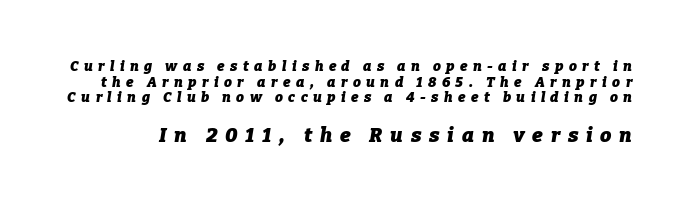
{"italic": "yes", "lean": "right", "slant_degrees": 9, "bold": "yes", "underline": "no", "line_spacing": "tight", "line_spacing_ratio": 1.12, "letter_spacing": "wide", "letter_spacing_em": 0.39, "larger_block": "second", "size_ratio": 1.43, "glyph_px": 20}
